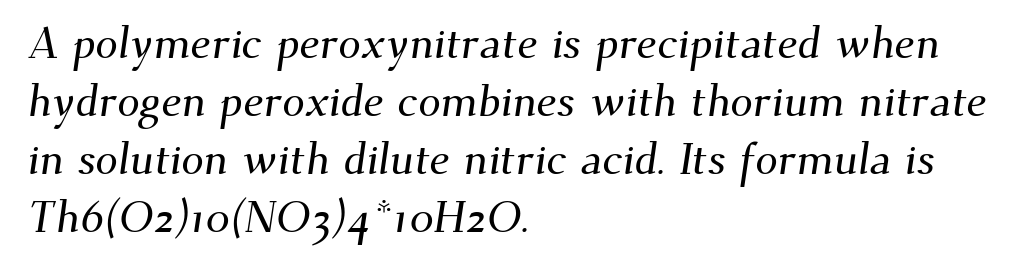
Q: Is the typeface a serif or a sans-serif typeface? A: Serif.
Q: Is the text underlined? A: No.
Q: How is the paragraph aligned? A: Left-aligned.
Q: Is the spacing between letters normal or unusually wide? A: Normal.
Q: Is the spacing between lines tight, normal or loose? A: Normal.
Q: Width (condensed, normal, or wide)? A: Normal.
Q: Stroke contrast? A: Medium.
Q: x-height? A: Small.
Q: Monospaced? A: No.
